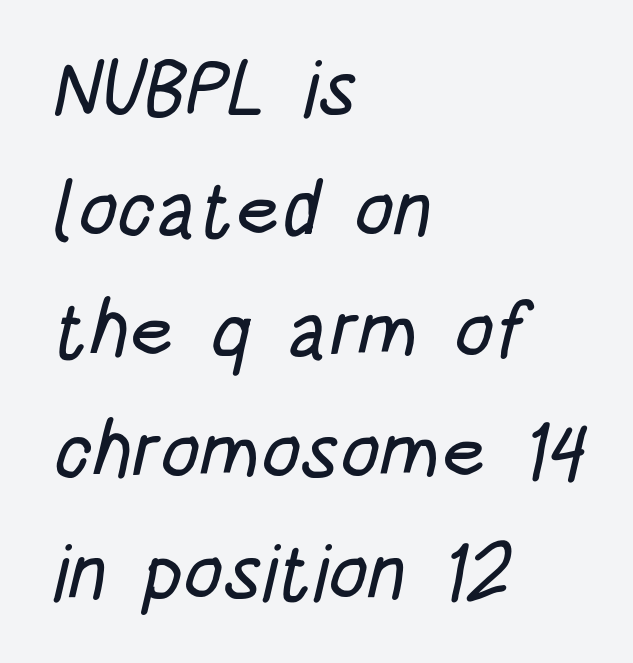
This sample has the flowing, uneven cadence of proportional lettering. The line-height multiplier appears to be the usual default. A bare baseline throughout the passage. The lines in this sample share a left origin and differ only in where they stop. This sample uses a sans-serif face.
